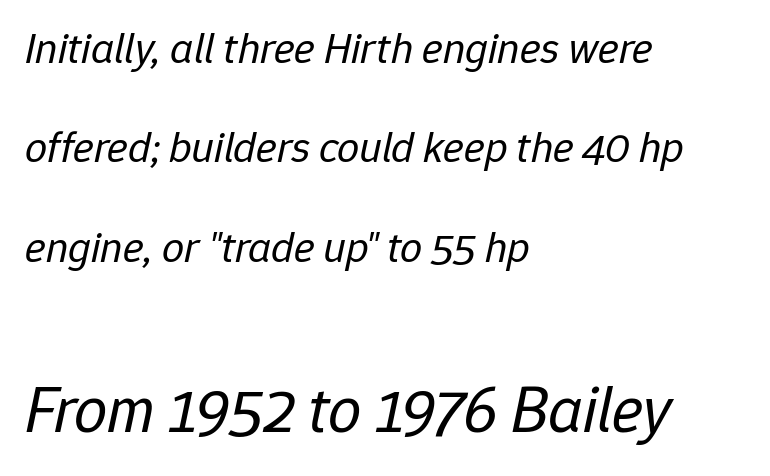
{"italic": "yes", "lean": "right", "slant_degrees": 12, "bold": "no", "weight": "regular", "width": "normal", "stroke_contrast": "low", "x_height": "medium", "monospaced": "no", "underline": "no", "align": "left", "line_spacing": "loose", "line_spacing_ratio": 2.26, "letter_spacing": "normal", "letter_spacing_em": 0.0, "larger_block": "second", "size_ratio": 1.5, "glyph_px": 66}
